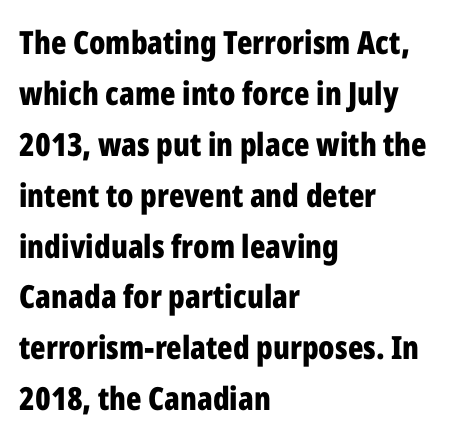
The gaps between neighbouring characters are ordinary and unremarkable. Its strokes are broad and dark, the hallmark of bold type. A typesetter would call this proportional, since set widths differ per character. The type sits square on the baseline with zero lean. This block has exactly the height ordinary leading produces.
